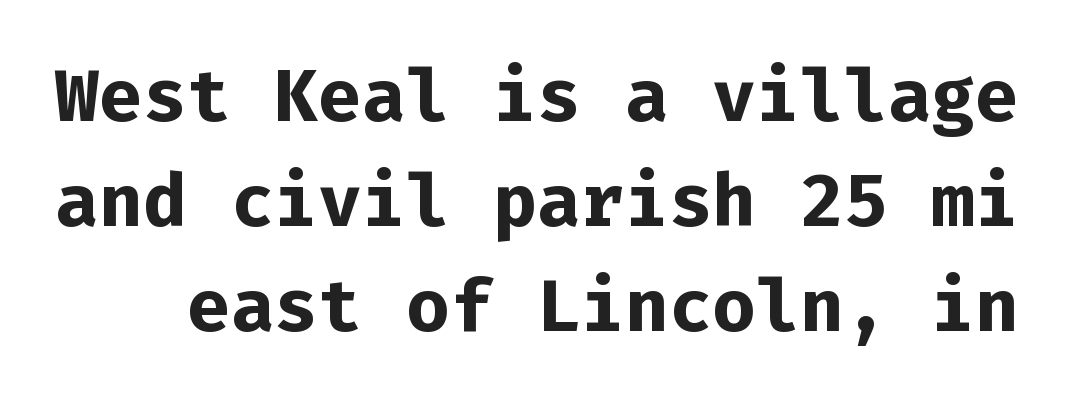
The image shows 73 px bold sans-serif type, upright, monospaced; set normal line spacing (1.44x), normal letter spacing, not underlined; low stroke contrast and a medium x-height.
